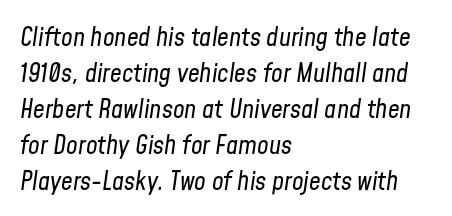
{"italic": "yes", "lean": "right", "slant_degrees": 8, "bold": "no", "underline": "no", "align": "left", "line_spacing": "normal", "line_spacing_ratio": 1.38, "letter_spacing": "normal", "letter_spacing_em": 0.0, "glyph_px": 26}
